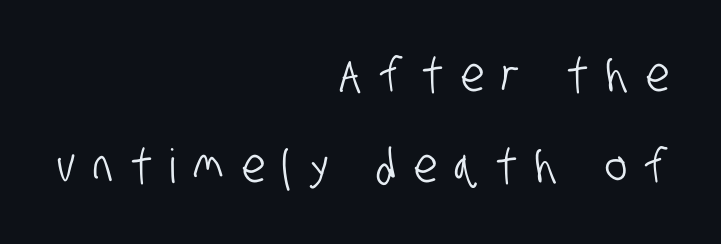
{"serif": "no", "width": "condensed", "stroke_contrast": "low", "x_height": "large", "monospaced": "no", "underline": "no", "align": "right", "line_spacing": "loose", "line_spacing_ratio": 1.94, "letter_spacing": "wide", "letter_spacing_em": 0.38, "glyph_px": 47}
